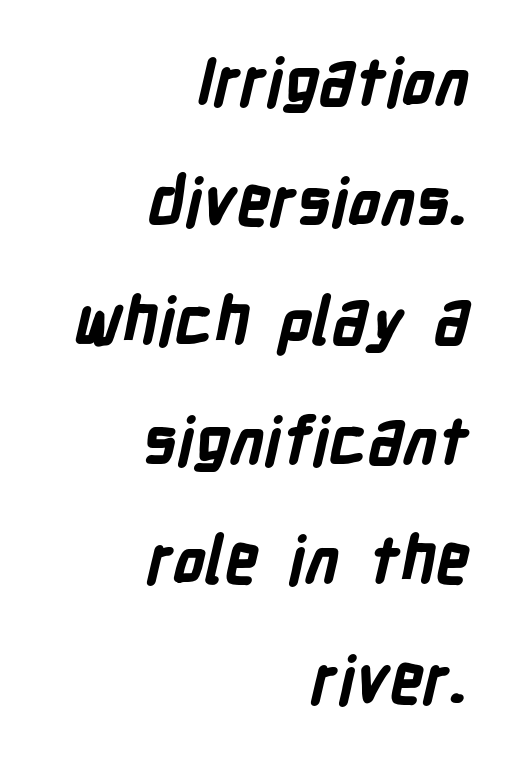
{"serif": "no", "bold": "yes", "weight": "bold", "width": "condensed", "stroke_contrast": "low", "x_height": "medium", "monospaced": "no", "underline": "no", "align": "right", "line_spacing_ratio": 1.84, "letter_spacing": "normal", "letter_spacing_em": 0.0, "glyph_px": 65}
